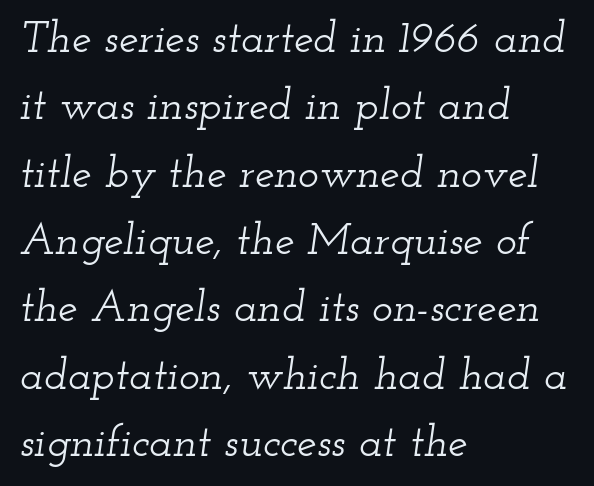
Q: Is the text italic (slanted)? A: Yes, it leans right by about 12 degrees.
Q: Is the typeface a serif or a sans-serif typeface? A: Serif.
Q: Is the text underlined? A: No.
Q: How is the paragraph aligned? A: Left-aligned.
Q: Is the spacing between letters normal or unusually wide? A: Normal.
Q: Is the spacing between lines tight, normal or loose? A: Normal.
Q: Width (condensed, normal, or wide)? A: Wide.
Q: Stroke contrast? A: Low.
Q: x-height? A: Small.
Q: Monospaced? A: No.
